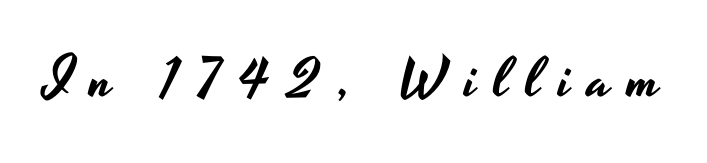
The zone under the glyphs is completely vacant. In terms of letterform style, serifs are entirely absent. The gaps between neighbouring characters are conspicuously large. The rendering uses natural spacing where letterforms have individual widths.
